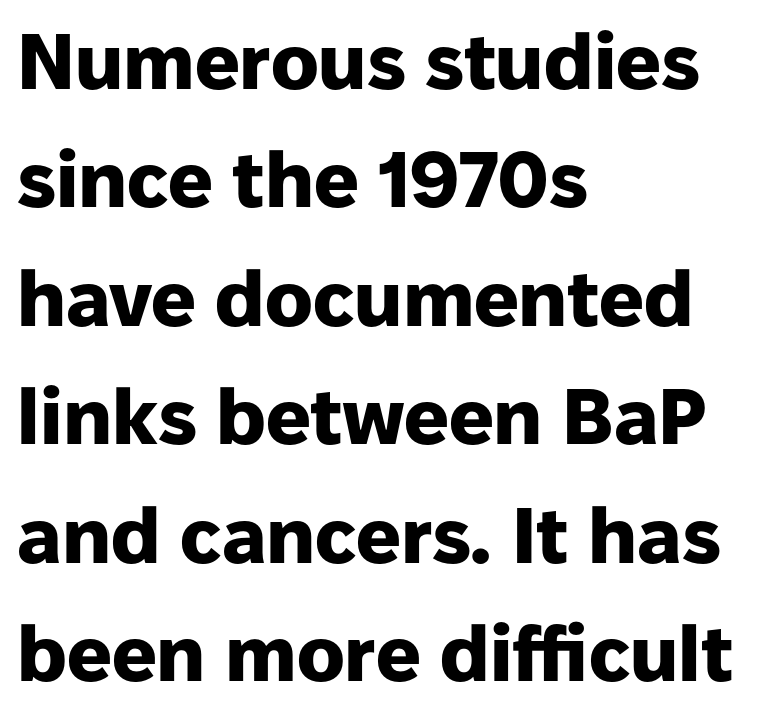
The face used here is rendered with its standard letterfit. Descenders are the only things crossing below the line. This sample has the flowing, uneven cadence of proportional lettering. One glance says typical: line gaps are just what's usual. Horizontal alignment here is leftward, the default for most running prose. Notice how thick the strokes are: this is what a full bold looks like.
